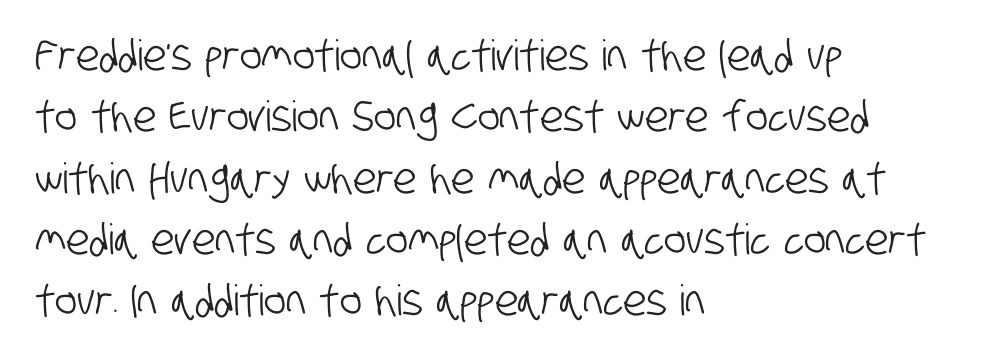
{"serif": "no", "width": "condensed", "stroke_contrast": "low", "x_height": "large", "monospaced": "no", "underline": "no", "align": "left", "line_spacing": "normal", "line_spacing_ratio": 1.46, "letter_spacing": "normal", "letter_spacing_em": 0.0, "glyph_px": 42}
